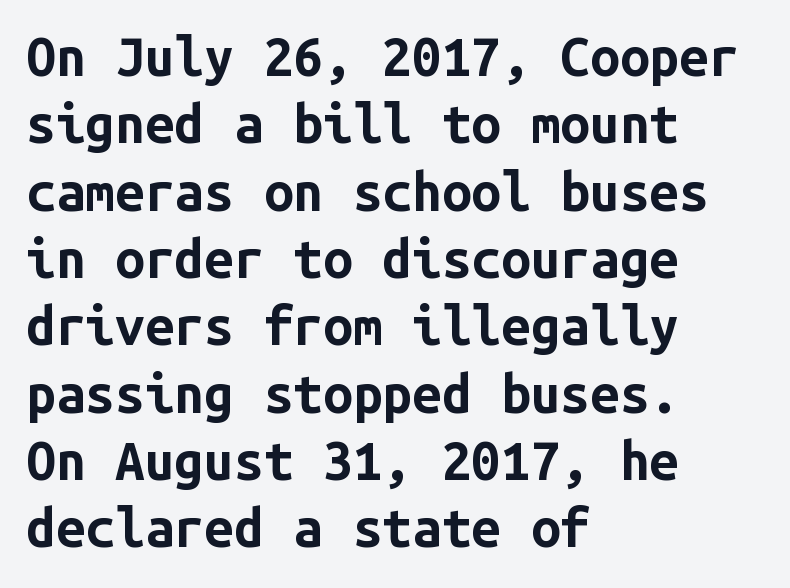
Q: Is the text bold? A: Yes.
Q: Is the text italic (slanted)? A: No, it is upright.
Q: Is the typeface a serif or a sans-serif typeface? A: Sans-serif.
Q: Is the text underlined? A: No.
Q: How is the paragraph aligned? A: Left-aligned.
Q: Is the spacing between letters normal or unusually wide? A: Normal.
Q: Is the spacing between lines tight, normal or loose? A: Normal.
Q: Width (condensed, normal, or wide)? A: Normal.
Q: Stroke contrast? A: Low.
Q: x-height? A: Medium.
Q: Monospaced? A: Yes.
